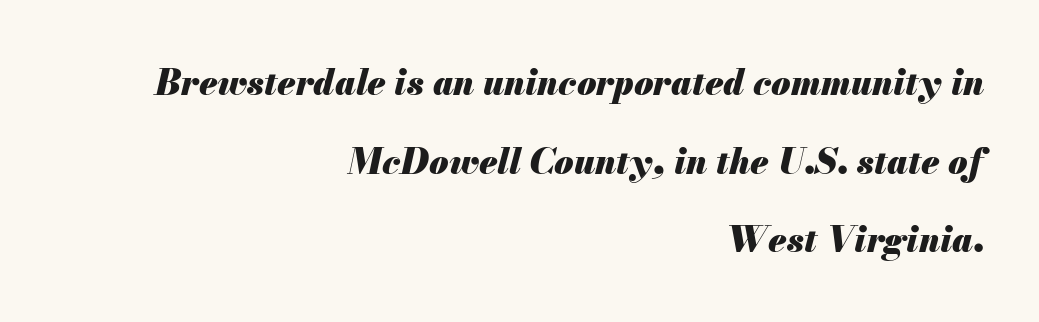
These lines are rendered in a variable-pitch font. Honestly, there is no underline to notice here at all. The characters look thick and weighty, a clear bold. The rendering anchors every line to the right-hand side. This sample trades compactness for vertical openness between lines. Compared with ordinary roman type, these characters are visibly tilted.
